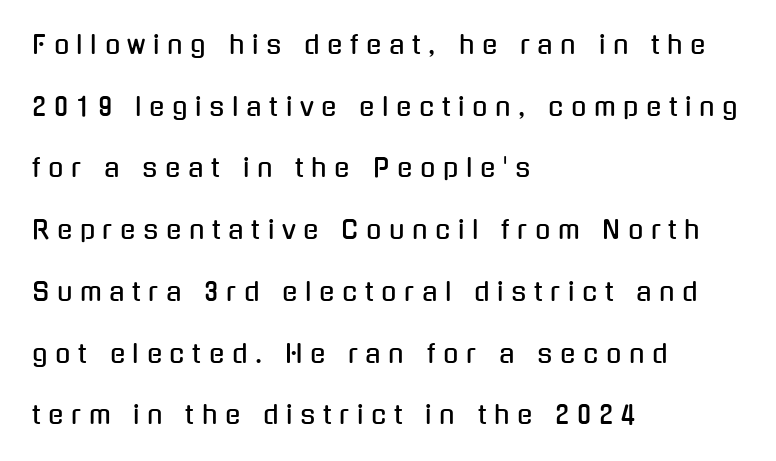
Letters rest on an invisible, unmarked baseline. The paragraph has a hard left edge and a soft right edge. Observe the wide spacing: letters keep a clear distance from each other. You could fit nearly another row in the gap between these rows. Every stem runs plumb, perpendicular to the baseline.
